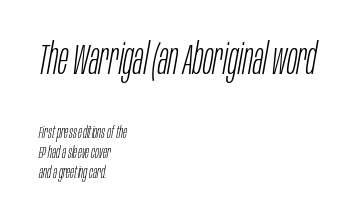
The image shows 43 px light, condensed type, italic (leaning right); set left-aligned, line spacing 1.18x, normal letter spacing, not underlined; the first (top) block is 2.53x larger; low stroke contrast and a large x-height.
